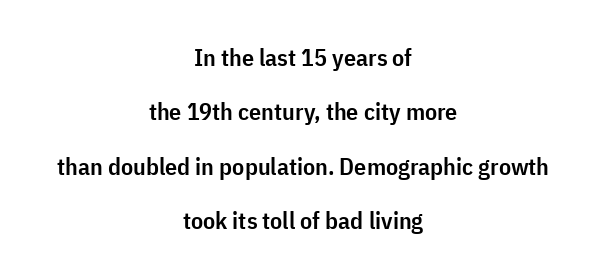
{"italic": "no", "bold": "semi", "underline": "no", "align": "center", "line_spacing": "loose", "line_spacing_ratio": 2.27, "letter_spacing": "normal", "letter_spacing_em": 0.0, "glyph_px": 24}
